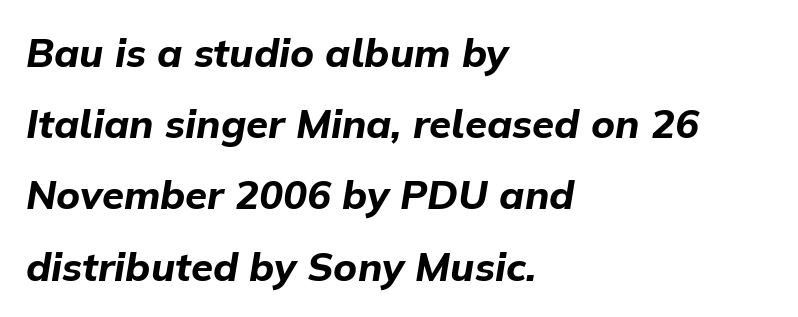
The rendering applies a slant to the glyphs. Leftover space on each line is placed entirely after the last word. The letters advance in unequal steps, a hallmark of proportional type. What weight is shown? A full bold with thick strokes.
